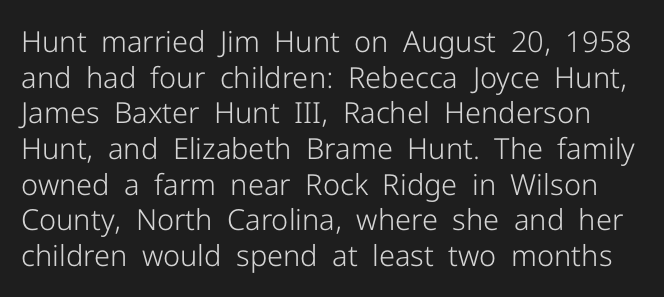
{"serif": "no", "italic": "no", "bold": "no", "weight": "light", "width": "normal", "stroke_contrast": "low", "x_height": "medium", "monospaced": "no", "underline": "no", "line_spacing_ratio": 1.23, "letter_spacing": "normal", "letter_spacing_em": 0.0, "glyph_px": 29}
